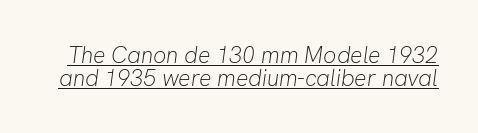
Q: Is the text bold? A: No.
Q: Is the text italic (slanted)? A: Yes, it leans right by about 8 degrees.
Q: Is the text underlined? A: Yes.
Q: Is the spacing between letters normal or unusually wide? A: Normal.
Q: Is the spacing between lines tight, normal or loose? A: Tight.
